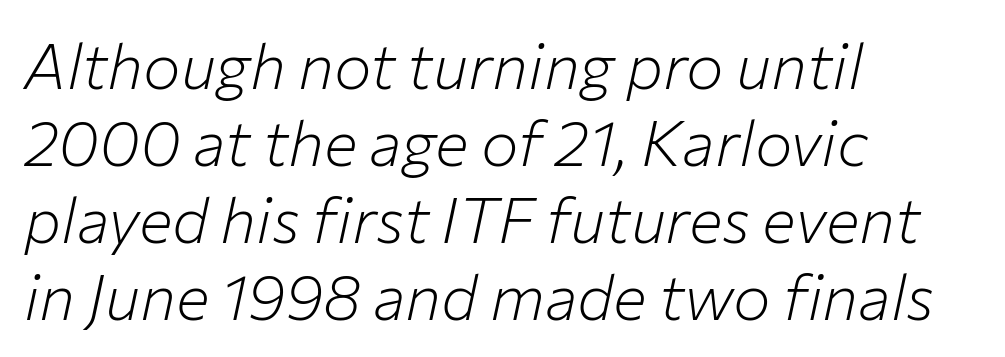
Q: Is the text bold? A: No.
Q: Is the text italic (slanted)? A: Yes, it leans right by about 12 degrees.
Q: Is the text underlined? A: No.
Q: How is the paragraph aligned? A: Left-aligned.
Q: Is the spacing between letters normal or unusually wide? A: Normal.
Q: Width (condensed, normal, or wide)? A: Normal.
Q: Stroke contrast? A: Low.
Q: x-height? A: Medium.
Q: Monospaced? A: No.
